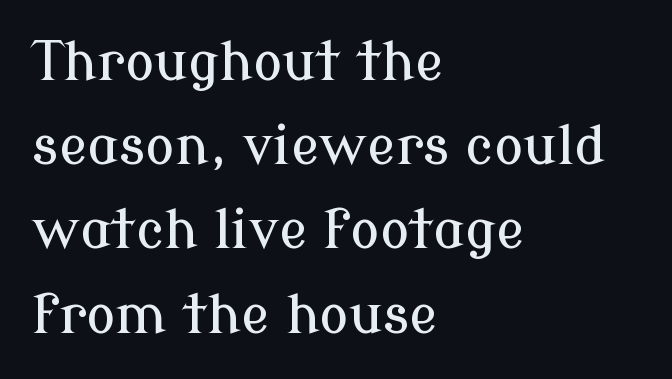
Inter-character spacing is left at the font's built-in metrics. Descenders are the only things crossing below the line. If you drew a ruler down the left edge, every line would touch it. Each letter keeps its own natural width here, so spacing adapts to shape. Are there feet on the stems? There are — it's a serif.
